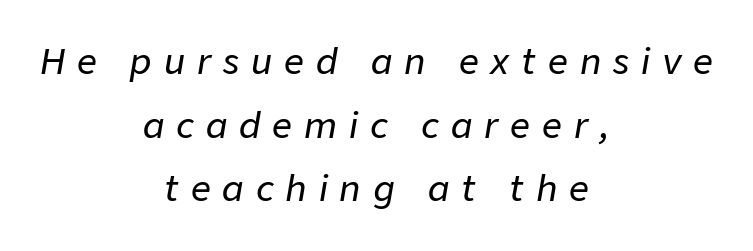
The image shows 35 px text type, italic (leaning right); set centered, line spacing 1.82x, unusually wide letter spacing (+0.34 em), not underlined; low stroke contrast and a medium x-height.
